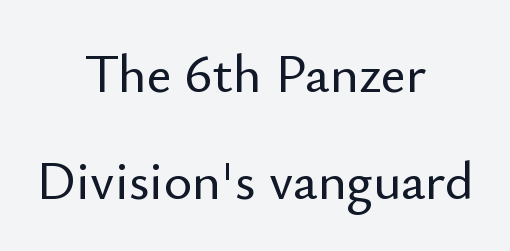
Q: Is the text italic (slanted)? A: No, it is upright.
Q: Is the typeface a serif or a sans-serif typeface? A: Sans-serif.
Q: Is the text underlined? A: No.
Q: How is the paragraph aligned? A: Centered.
Q: Is the spacing between letters normal or unusually wide? A: Normal.
Q: Is the spacing between lines tight, normal or loose? A: Loose.
Q: Width (condensed, normal, or wide)? A: Normal.
Q: Stroke contrast? A: Low.
Q: x-height? A: Small.
Q: Monospaced? A: No.
